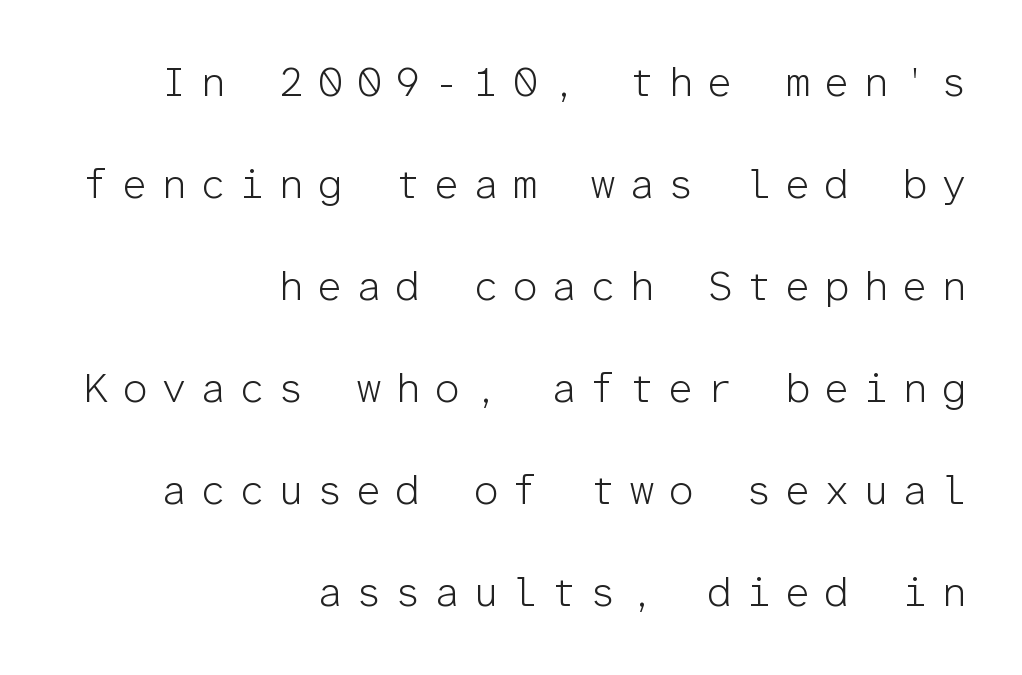
{"serif": "no", "italic": "no", "bold": "no", "weight": "light", "width": "normal", "stroke_contrast": "low", "x_height": "medium", "monospaced": "yes", "underline": "no", "align": "right", "line_spacing": "loose", "line_spacing_ratio": 2.49, "letter_spacing": "wide", "letter_spacing_em": 0.32, "glyph_px": 41}
